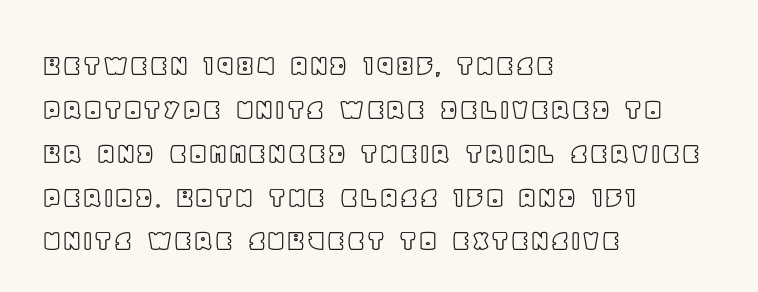
The image shows 32 px text type, upright; set left-aligned, normal line spacing (1.37x), normal letter spacing, not underlined; a large x-height.
